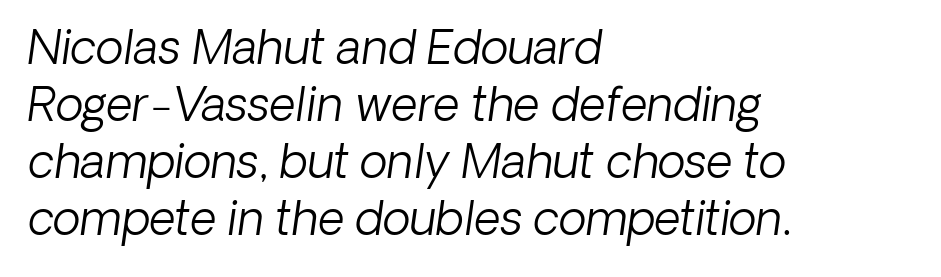
{"italic": "yes", "lean": "right", "slant_degrees": 8, "bold": "no", "weight": "light", "width": "normal", "stroke_contrast": "low", "x_height": "medium", "monospaced": "no", "underline": "no", "align": "left", "line_spacing_ratio": 1.24, "letter_spacing": "normal", "letter_spacing_em": 0.0, "glyph_px": 46}
